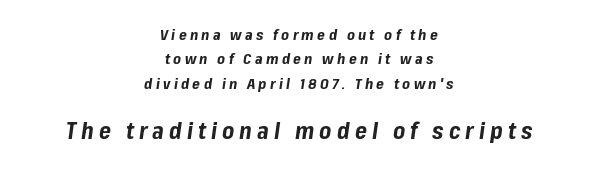
Q: Is the text bold? A: Yes.
Q: Is the text italic (slanted)? A: Yes, it leans right by about 8 degrees.
Q: Is the text underlined? A: No.
Q: How is the paragraph aligned? A: Centered.
Q: Is the spacing between letters normal or unusually wide? A: Unusually wide.
Q: Is the spacing between lines tight, normal or loose? A: Normal.
Q: Which block of text is set in a larger size, the first (top) or the second (bottom)? A: The second (bottom) one.
